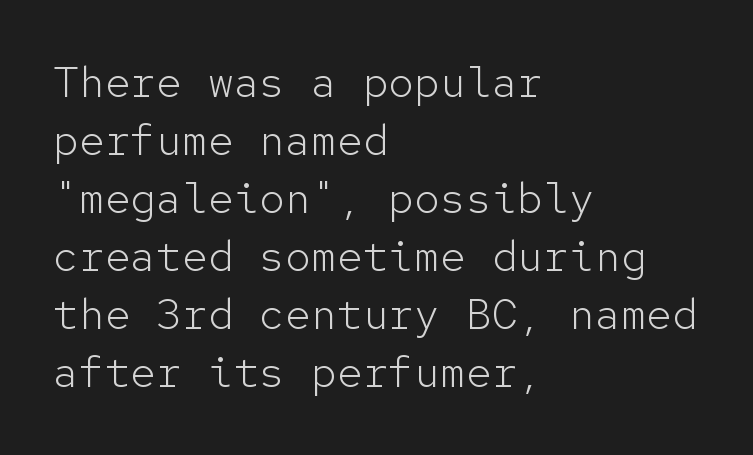
Style check: upright. The lines in this sample share a left origin and differ only in where they stop. No letter is thick-stroked: the sample isn't bold. Evenly set lines give the paragraph a standard silhouette. The space beneath each line is pristine and unruled. The glyphs in this specimen are sans serif.
